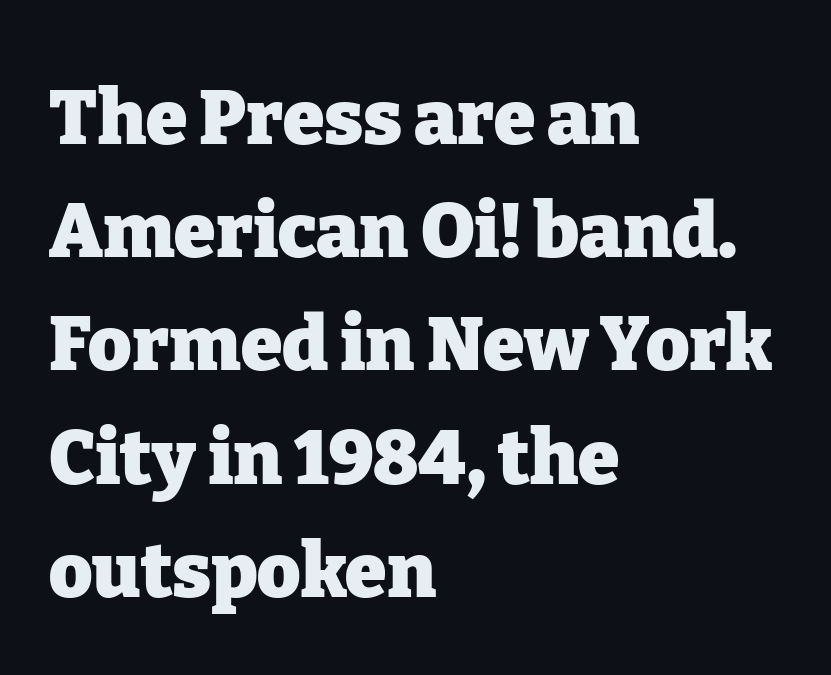
Yep, those are serifs on the letters. These lines are rendered in a variable-pitch font. Words float on clear page, feet unadorned. The rag falls on the right side of this text block. It's the straight-up-and-down kind of type. Line spacing here is normal.
